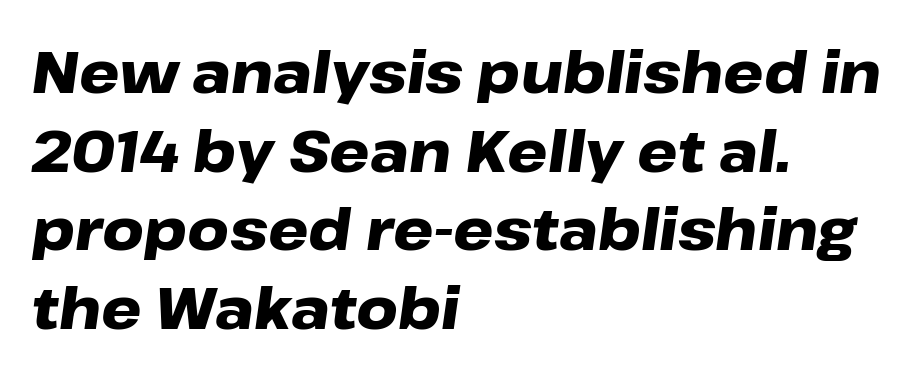
The image shows 57 px heavy, wide type, italic (leaning right); set left-aligned, normal line spacing (1.38x), normal letter spacing, not underlined; low stroke contrast and a medium x-height.
